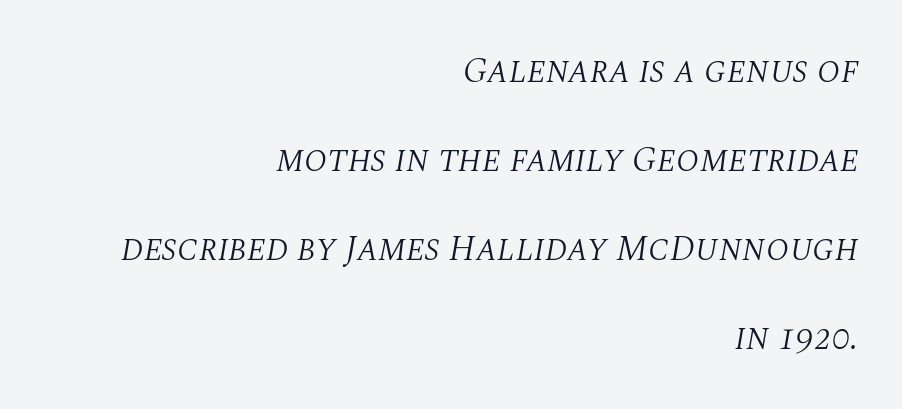
Clear beneath every line of the passage. Baseline-to-baseline distance is far greater than the letter height. One-word summary of the alignment: right. Rendered with sloped, italic letterforms. Heaviness? Minimal to ordinary, like unemphasized prose. Nobody touched the tracking dial on this one.
